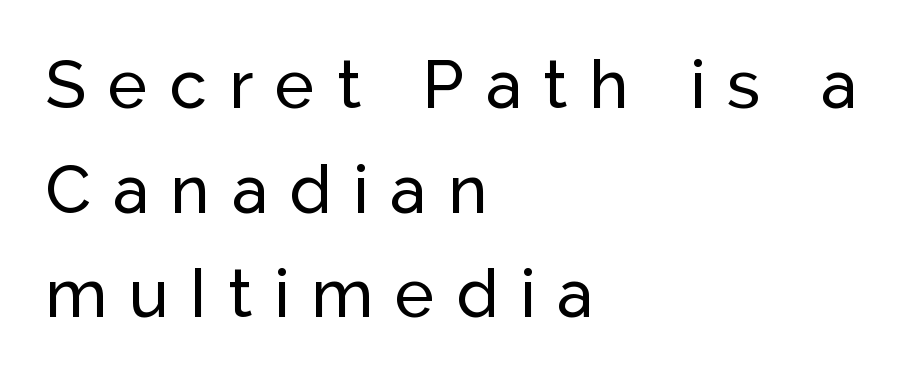
{"serif": "no", "italic": "no", "width": "normal", "stroke_contrast": "low", "x_height": "medium", "monospaced": "no", "underline": "no", "align": "left", "line_spacing": "normal", "line_spacing_ratio": 1.56, "letter_spacing": "wide", "letter_spacing_em": 0.33, "glyph_px": 67}
